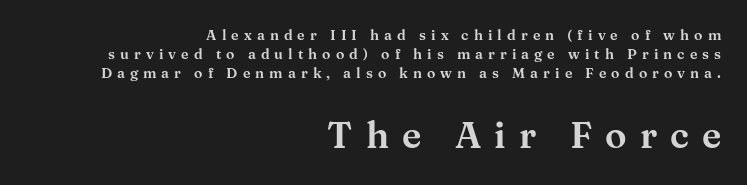
The image shows 36 px wide serif type, upright; set right-aligned, normal line spacing (1.37x), unusually wide letter spacing (+0.36 em), not underlined; the second (bottom) block is 2.57x larger; medium stroke contrast and a medium x-height.
